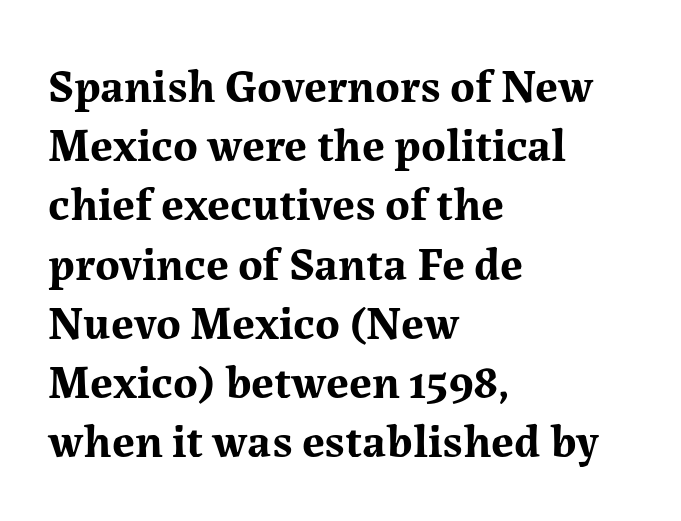
Q: Is the text bold? A: Yes.
Q: Is the text italic (slanted)? A: No, it is upright.
Q: Is the typeface a serif or a sans-serif typeface? A: Serif.
Q: Is the text underlined? A: No.
Q: How is the paragraph aligned? A: Left-aligned.
Q: Is the spacing between letters normal or unusually wide? A: Normal.
Q: Is the spacing between lines tight, normal or loose? A: Normal.
Q: Width (condensed, normal, or wide)? A: Normal.
Q: Stroke contrast? A: Medium.
Q: x-height? A: Medium.
Q: Monospaced? A: No.
